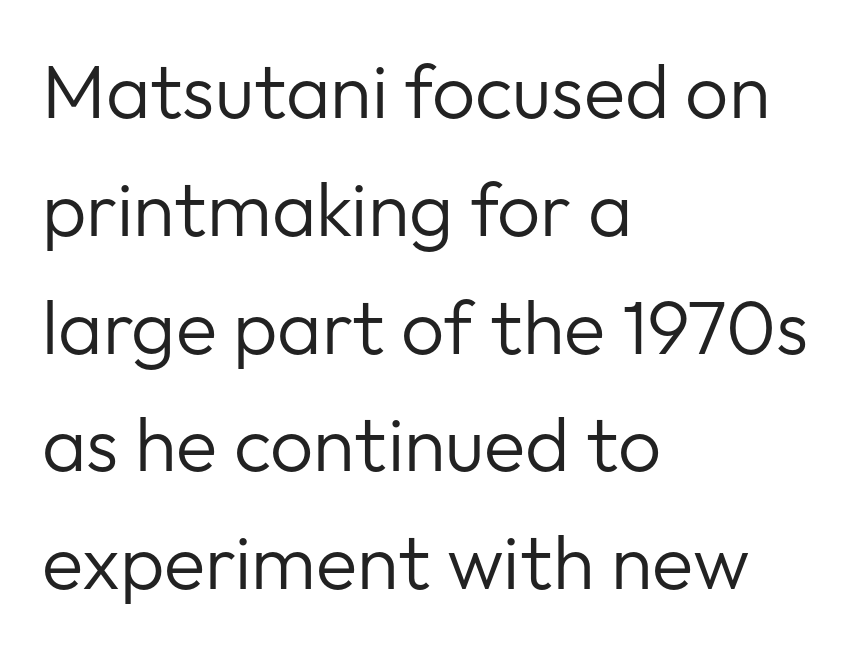
Q: Is the text bold? A: No.
Q: Is the text italic (slanted)? A: No, it is upright.
Q: Is the typeface a serif or a sans-serif typeface? A: Sans-serif.
Q: Is the text underlined? A: No.
Q: How is the paragraph aligned? A: Left-aligned.
Q: Is the spacing between letters normal or unusually wide? A: Normal.
Q: Is the spacing between lines tight, normal or loose? A: Normal.
Q: Width (condensed, normal, or wide)? A: Normal.
Q: Stroke contrast? A: Low.
Q: x-height? A: Medium.
Q: Monospaced? A: No.
